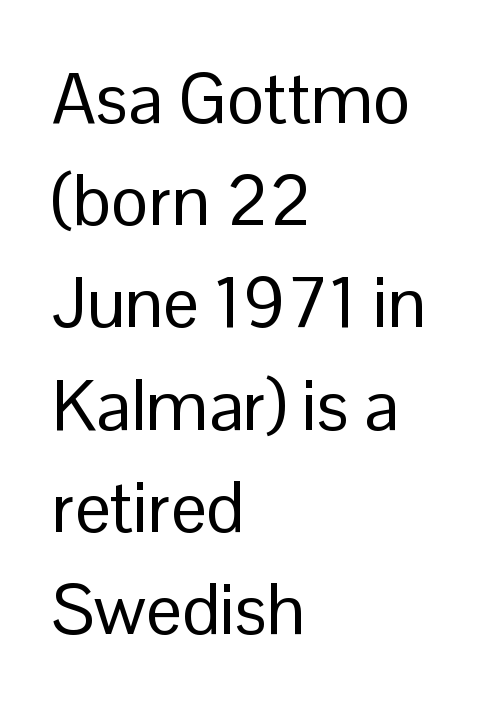
The image shows 71 px regular-weight sans-serif type, upright; set left-aligned, normal line spacing (1.44x), normal letter spacing, not underlined; low stroke contrast and a medium x-height.
